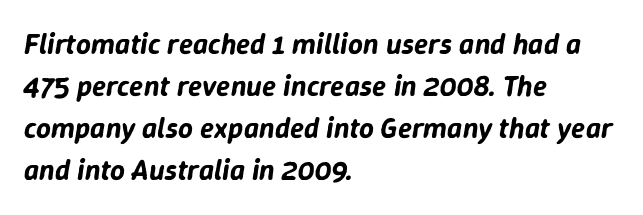
The setting favours the left margin, as ordinary paragraphs usually do. Tall strokes in this sample are angled rather than plumb. Tracking value appears to be zero — textbook default spacing. Quick note: underline off.
